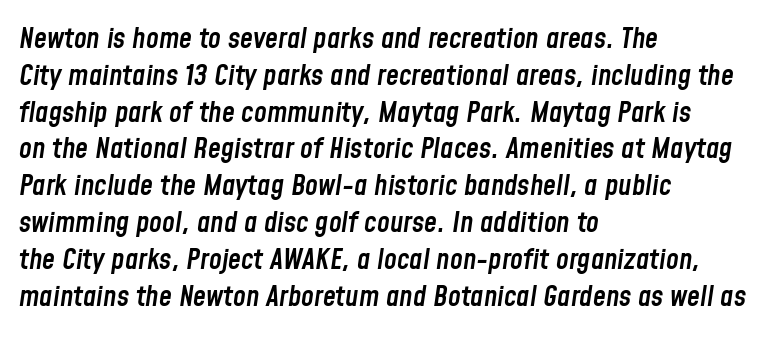
{"italic": "yes", "lean": "right", "slant_degrees": 8, "bold": "semi", "weight": "semibold", "width": "condensed", "stroke_contrast": "low", "x_height": "medium", "monospaced": "no", "underline": "no", "align": "left", "line_spacing": "normal", "line_spacing_ratio": 1.27, "letter_spacing": "normal", "letter_spacing_em": 0.0, "glyph_px": 29}
